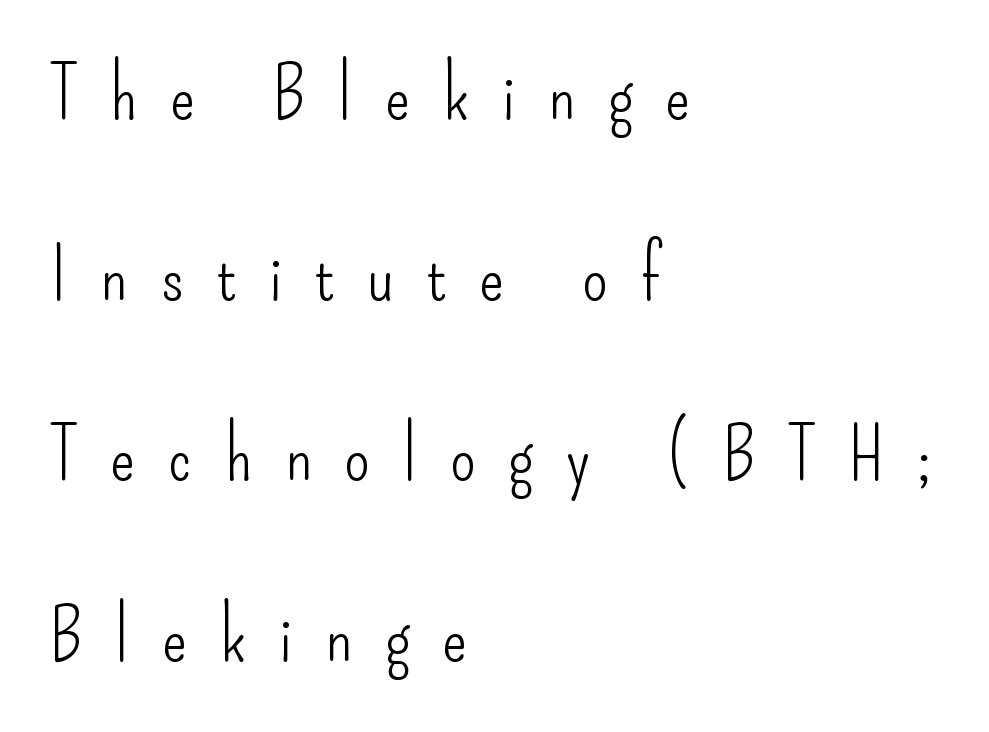
Q: Is the text bold? A: No.
Q: Is the text italic (slanted)? A: No, it is upright.
Q: Is the typeface a serif or a sans-serif typeface? A: Sans-serif.
Q: Is the text underlined? A: No.
Q: How is the paragraph aligned? A: Left-aligned.
Q: Is the spacing between letters normal or unusually wide? A: Unusually wide.
Q: Is the spacing between lines tight, normal or loose? A: Loose.
Q: Width (condensed, normal, or wide)? A: Condensed.
Q: Stroke contrast? A: Low.
Q: x-height? A: Small.
Q: Monospaced? A: No.
